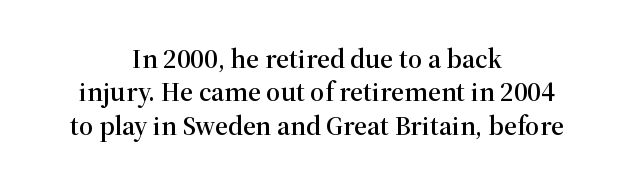
Letter spacing: default. Words float on clear page, feet unadorned. Posture: vertical. Regarding serifs, this sample has them.
